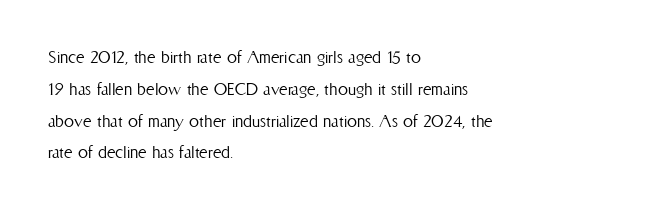
This is not heavy type; no bold has been used. Tracking here is standard; glyphs follow each other at the usual distance. Horizontal bands of white between lines are of average thickness. Underlining? Definitely not there. A student would call this left alignment; a typographer would say flush left, rag right.
